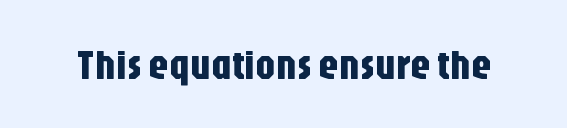
The image shows 41 px condensed sans-serif type, upright; set normal letter spacing, not underlined; low stroke contrast and a large x-height.
